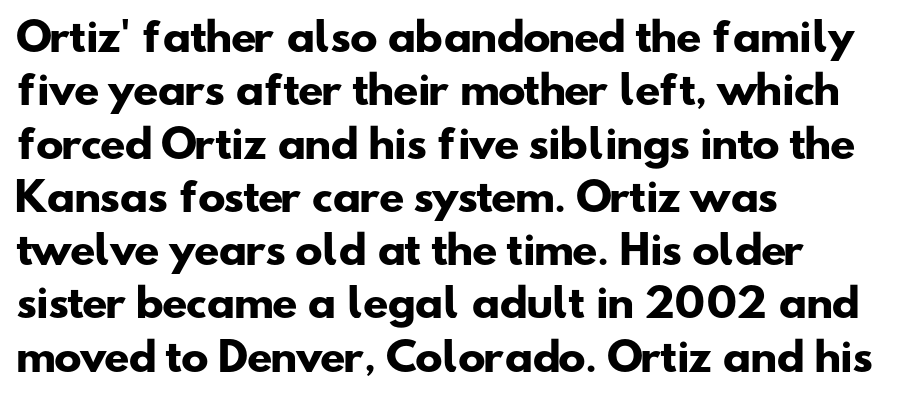
The glyphs in this specimen are sans serif. Nobody touched the tracking dial on this one. Stroke thickness is high; the sample reads as a true bold. Each letter keeps its own natural width here, so spacing adapts to shape. Line spacing here is normal.
